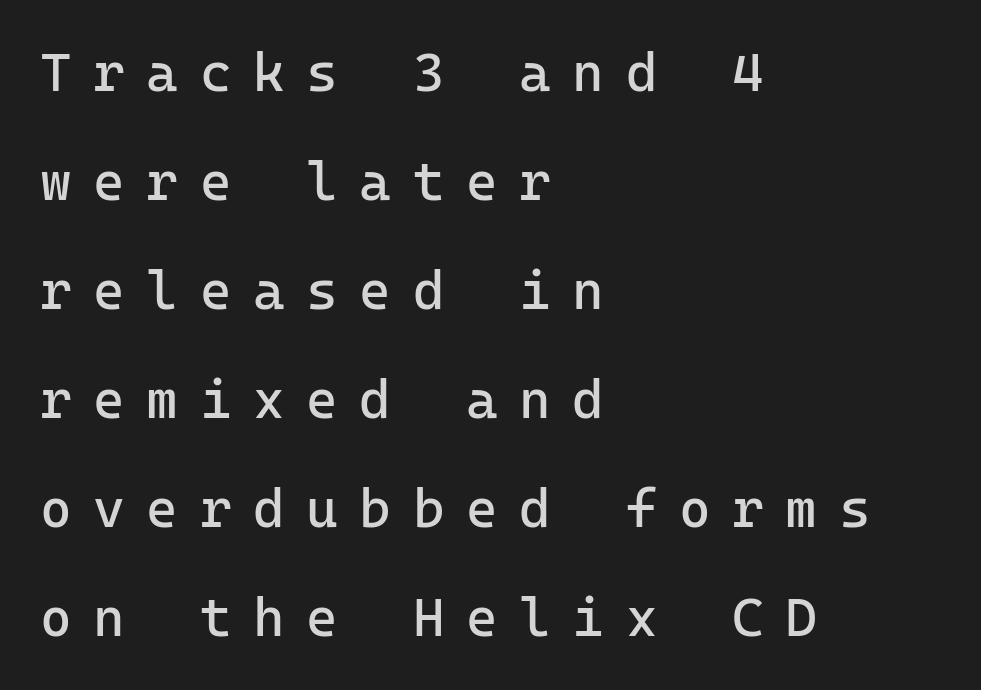
The horizontal fit of the characters is loose and conspicuously gappy. The letters stand straight up with perfectly vertical stems. Anything drawn beneath the words? Only blank space. The block of text is sparse from top to bottom, with ample space between rows. One-word summary of the alignment: left. Summary of weight: not heavy and not bold.
